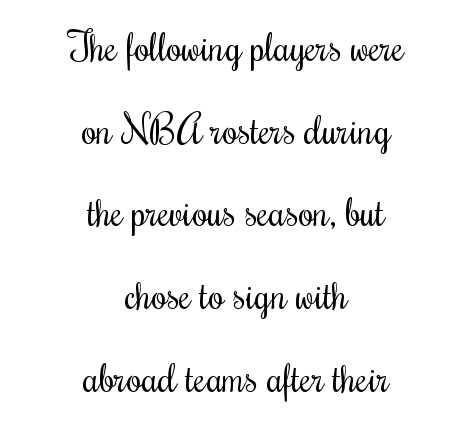
{"serif": "yes", "bold": "no", "weight": "regular", "width": "condensed", "stroke_contrast": "medium", "x_height": "small", "monospaced": "no", "underline": "no", "align": "center", "line_spacing": "loose", "line_spacing_ratio": 2.12, "letter_spacing": "normal", "letter_spacing_em": 0.0, "glyph_px": 39}
